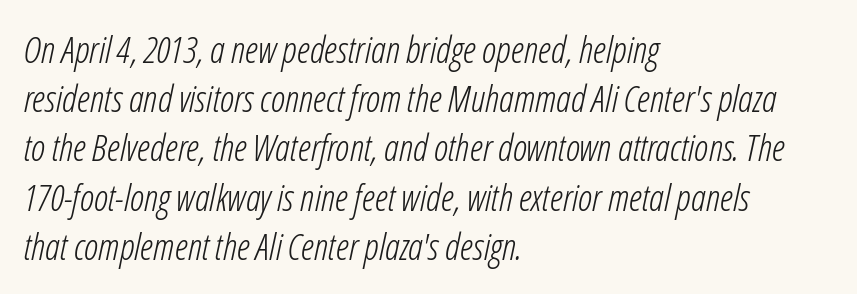
Is this a fixed-width face? No — the glyphs have proportional, varying widths. Letters have the restrained weight of plain body copy at most. Casual observation: everything's shoved over to the left. Inter-character spacing is left at the font's built-in metrics. There's an unmistakable incline to the writing here.
